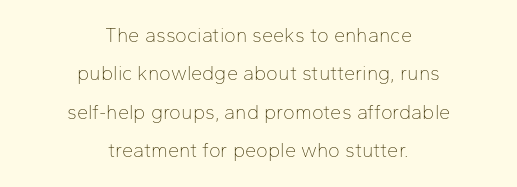
The image shows 20 px text type, upright; set centered, loose line spacing (1.92x), normal letter spacing, not underlined.
